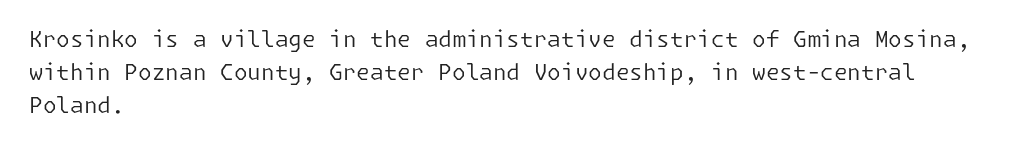
Q: Is the text bold? A: No.
Q: Is the text italic (slanted)? A: No, it is upright.
Q: Is the text underlined? A: No.
Q: How is the paragraph aligned? A: Left-aligned.
Q: Is the spacing between letters normal or unusually wide? A: Normal.
Q: Is the spacing between lines tight, normal or loose? A: Normal.
